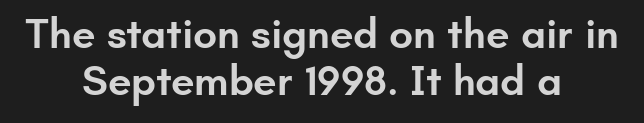
The image shows 42 px semibold sans-serif type, upright; set centered, tight line spacing (1.13x), normal letter spacing, not underlined; low stroke contrast and a small x-height.
